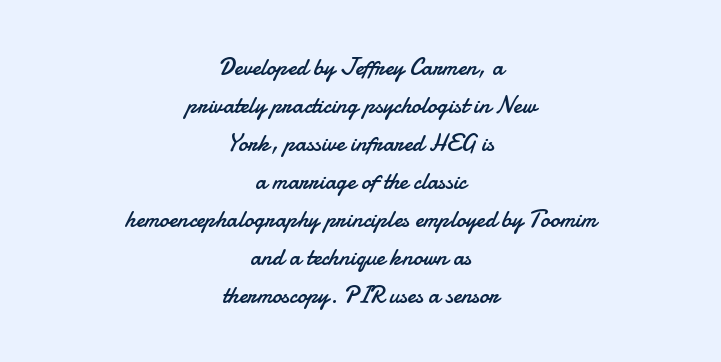
Q: Is the text bold? A: No.
Q: Is the text italic (slanted)? A: Yes.
Q: Is the text underlined? A: No.
Q: How is the paragraph aligned? A: Centered.
Q: Is the spacing between letters normal or unusually wide? A: Normal.
Q: Is the spacing between lines tight, normal or loose? A: Normal.
